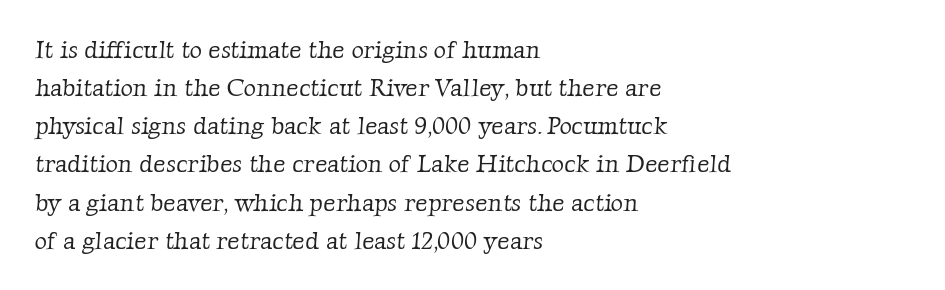
{"bold": "no", "underline": "no", "align": "left", "line_spacing": "normal", "line_spacing_ratio": 1.59, "letter_spacing": "normal", "letter_spacing_em": 0.0, "glyph_px": 24}
